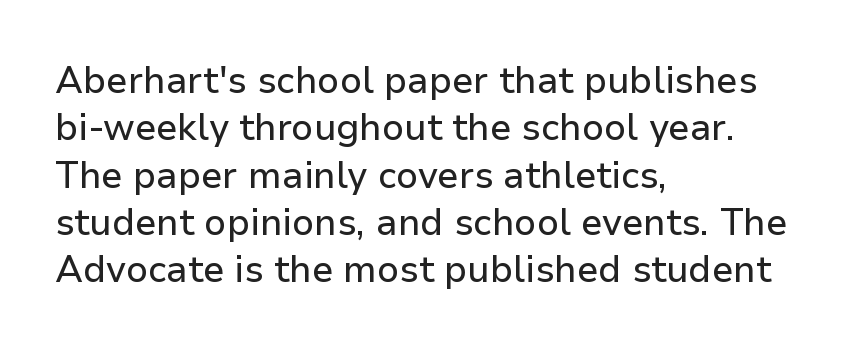
The image shows 37 px sans-serif type, upright; set left-aligned, normal line spacing (1.28x), normal letter spacing, not underlined; low stroke contrast and a medium x-height.
